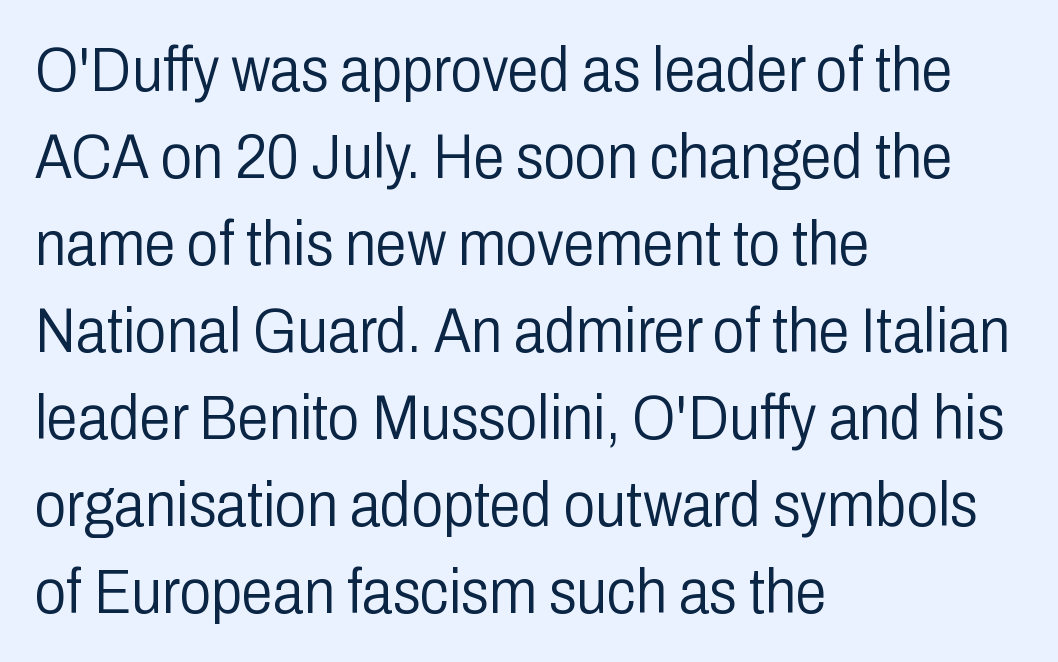
Q: Is the text bold? A: No.
Q: Is the text italic (slanted)? A: No, it is upright.
Q: Is the typeface a serif or a sans-serif typeface? A: Sans-serif.
Q: Is the text underlined? A: No.
Q: How is the paragraph aligned? A: Left-aligned.
Q: Is the spacing between letters normal or unusually wide? A: Normal.
Q: Is the spacing between lines tight, normal or loose? A: Normal.
Q: Width (condensed, normal, or wide)? A: Condensed.
Q: Stroke contrast? A: Low.
Q: x-height? A: Medium.
Q: Monospaced? A: No.
